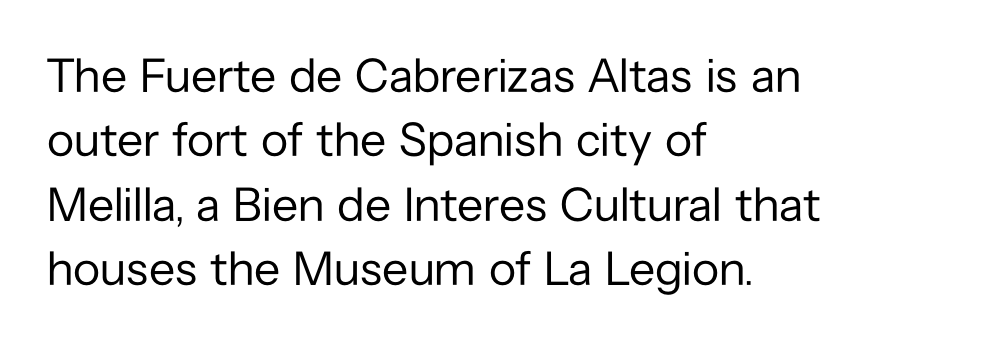
Has an underline been added? It has not. The cut favours lightness, reaching ordinary text weight at its darkest. Each letter keeps its own natural width here, so spacing adapts to shape. Baseline-to-baseline distance is the conventional proportion of letter height. The passage shown has conventional tracking throughout.
